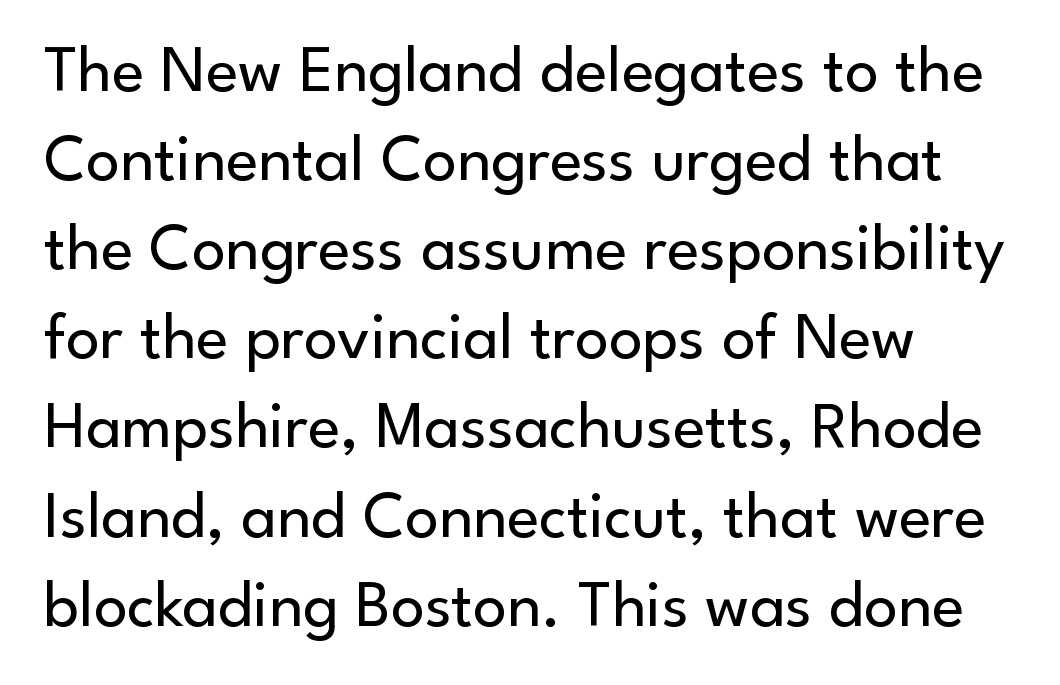
Horizontally, the lines are justified to the leading edge only. Heft: none added — not bold. The passage shown is typed in a proportional face where columns would drift. Tracking here is standard; glyphs follow each other at the usual distance.
